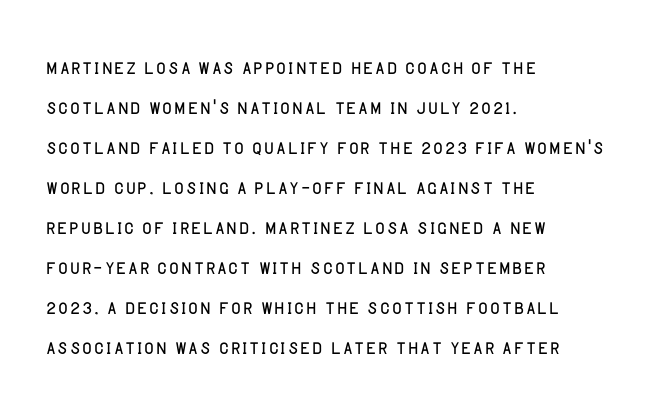
{"italic": "no", "bold": "no", "underline": "no", "align": "left", "line_spacing": "normal", "line_spacing_ratio": 1.54, "letter_spacing": "normal", "letter_spacing_em": 0.0, "glyph_px": 26}
